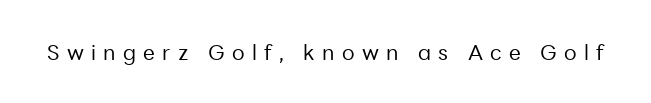
{"italic": "no", "bold": "no", "underline": "no", "letter_spacing": "wide", "letter_spacing_em": 0.35, "glyph_px": 21}
